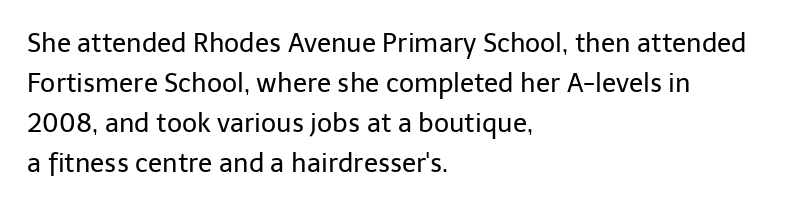
{"italic": "no", "bold": "no", "underline": "no", "align": "left", "line_spacing": "normal", "line_spacing_ratio": 1.54, "letter_spacing": "normal", "letter_spacing_em": 0.0, "glyph_px": 26}
